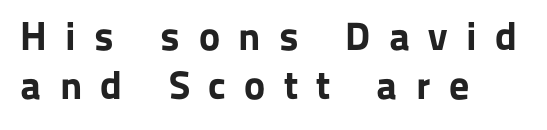
Q: Is the text bold? A: Yes.
Q: Is the text italic (slanted)? A: No, it is upright.
Q: Is the typeface a serif or a sans-serif typeface? A: Sans-serif.
Q: Is the text underlined? A: No.
Q: How is the paragraph aligned? A: Left-aligned.
Q: Is the spacing between letters normal or unusually wide? A: Unusually wide.
Q: Width (condensed, normal, or wide)? A: Normal.
Q: Stroke contrast? A: Low.
Q: x-height? A: Medium.
Q: Monospaced? A: No.
